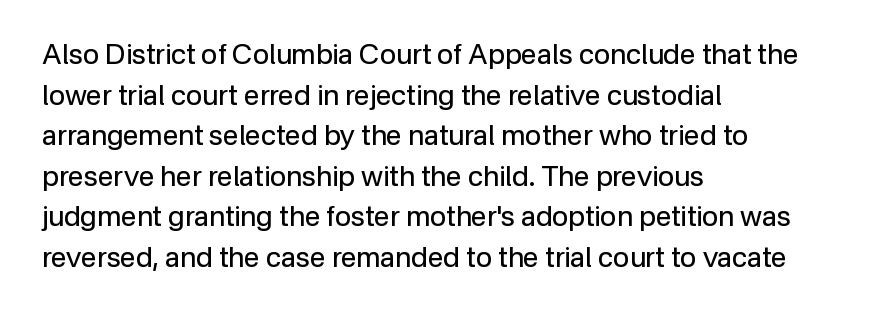
The image shows 28 px regular-weight sans-serif type, upright; set left-aligned, normal line spacing (1.45x), normal letter spacing, not underlined; low stroke contrast and a medium x-height.
